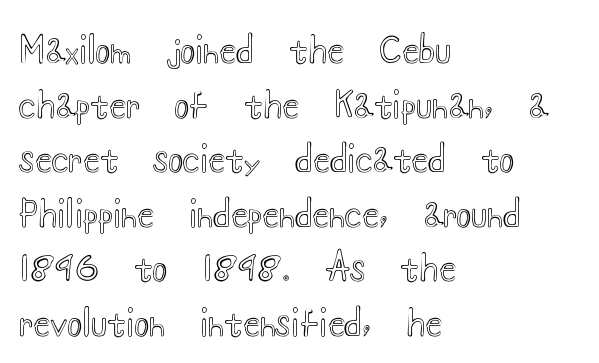
These lines are rendered in a variable-pitch font. This is the regular roman posture of the typeface. You could call the tracking neutral — neither tight nor loose. This rendering features lettering with no underline.
